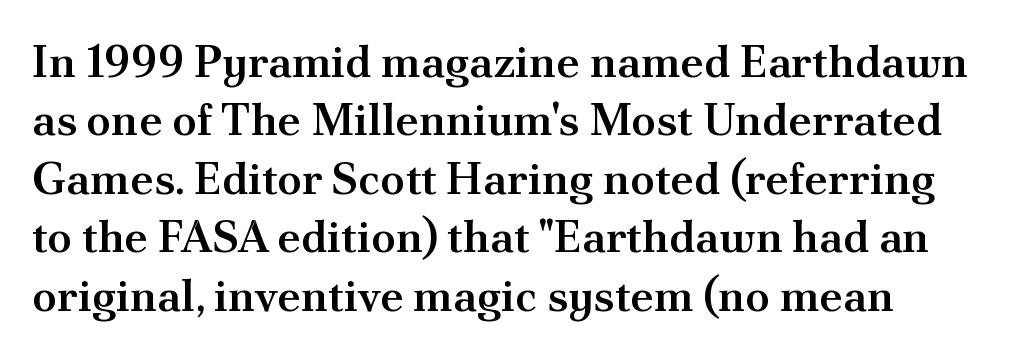
{"serif": "yes", "italic": "no", "bold": "semi", "weight": "semibold", "width": "normal", "stroke_contrast": "medium", "x_height": "small", "monospaced": "no", "underline": "no", "line_spacing": "normal", "line_spacing_ratio": 1.3, "letter_spacing": "normal", "letter_spacing_em": 0.0, "glyph_px": 45}
